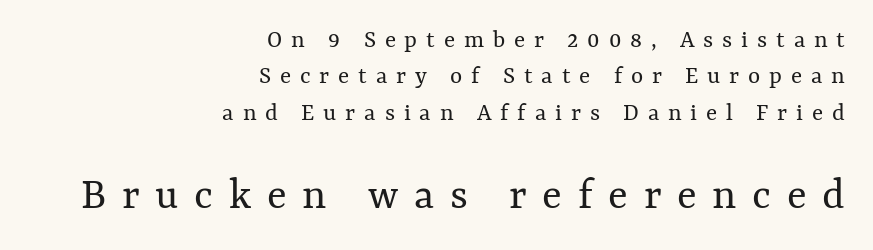
Style check: upright. The compositor pushed each line to the right boundary. Compare the two chunks: the lower has the greater cap height. Each word looks stretched out because of the extra space between its letters.
